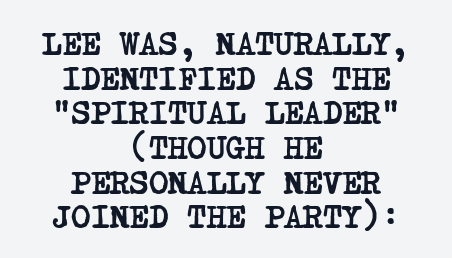
{"serif": "yes", "bold": "yes", "weight": "semibold", "width": "condensed", "stroke_contrast": "low", "x_height": "large", "underline": "no", "align": "center", "line_spacing": "tight", "line_spacing_ratio": 1.05, "letter_spacing": "normal", "letter_spacing_em": 0.0, "glyph_px": 33}
